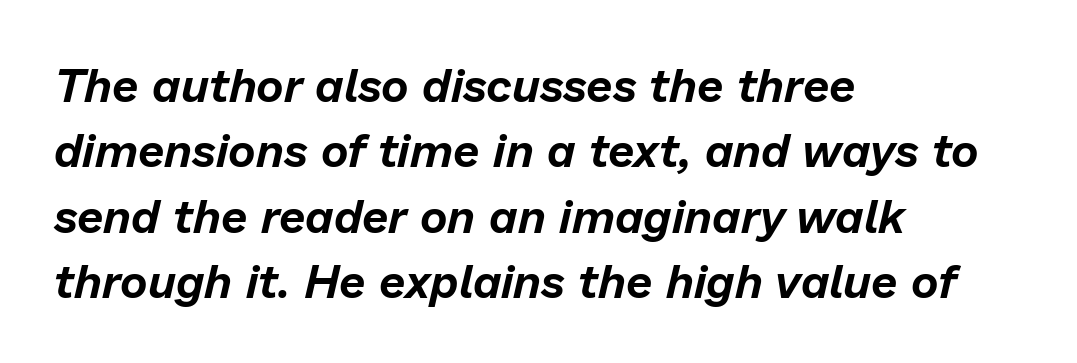
{"italic": "yes", "lean": "right", "slant_degrees": 13, "width": "normal", "stroke_contrast": "low", "x_height": "medium", "monospaced": "no", "underline": "no", "align": "left", "line_spacing": "normal", "line_spacing_ratio": 1.39, "letter_spacing": "normal", "letter_spacing_em": 0.0, "glyph_px": 47}
